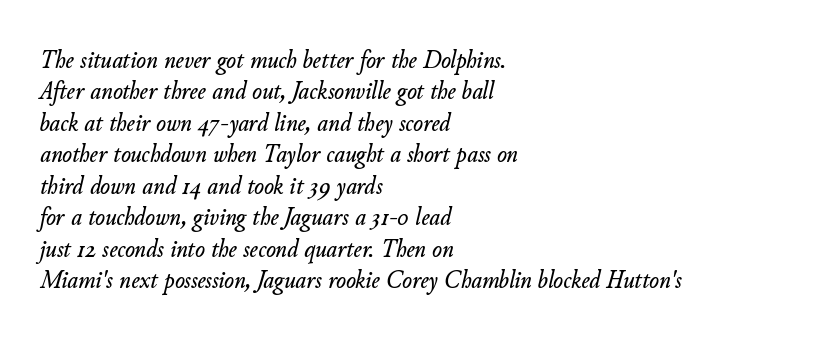
Q: Is the text italic (slanted)? A: Yes, it leans right by about 11 degrees.
Q: Is the text underlined? A: No.
Q: How is the paragraph aligned? A: Left-aligned.
Q: Is the spacing between letters normal or unusually wide? A: Normal.
